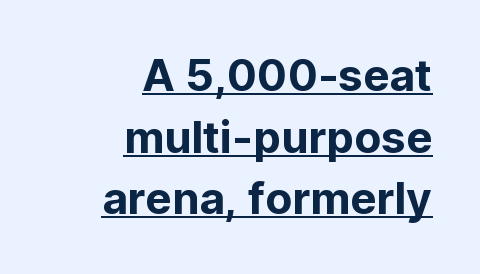
{"serif": "no", "italic": "no", "width": "normal", "stroke_contrast": "low", "x_height": "medium", "monospaced": "no", "underline": "yes", "align": "right", "line_spacing": "normal", "line_spacing_ratio": 1.4, "letter_spacing": "normal", "letter_spacing_em": 0.0, "glyph_px": 44}
